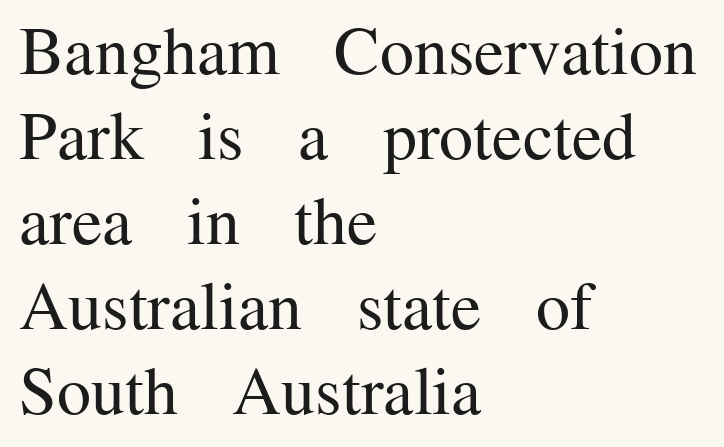
Honestly, there is no underline to notice here at all. Does extra space separate the letters? No, they use regular spacing. Every character sits straight up, as roman type does. Varying glyph widths throughout — classic text-font behaviour.
